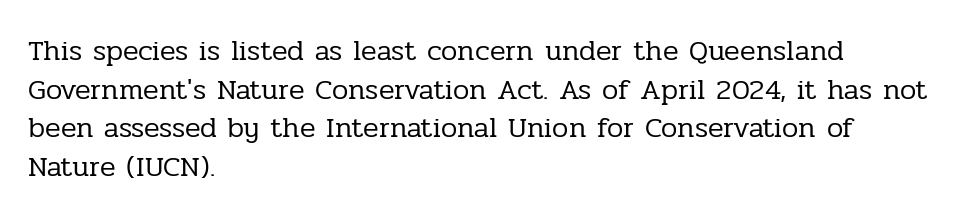
Q: Is the text bold? A: No.
Q: Is the text italic (slanted)? A: No, it is upright.
Q: Is the typeface a serif or a sans-serif typeface? A: Serif.
Q: Is the text underlined? A: No.
Q: How is the paragraph aligned? A: Left-aligned.
Q: Is the spacing between letters normal or unusually wide? A: Normal.
Q: Is the spacing between lines tight, normal or loose? A: Normal.
Q: Width (condensed, normal, or wide)? A: Normal.
Q: Stroke contrast? A: Low.
Q: x-height? A: Medium.
Q: Monospaced? A: No.
